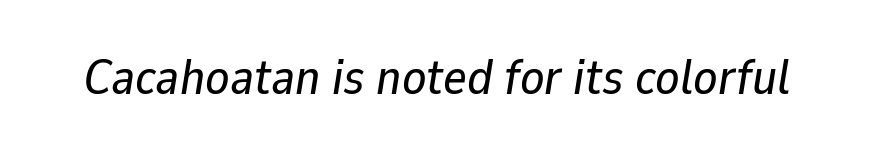
The image shows 50 px text type, italic (leaning right); set normal letter spacing, not underlined; low stroke contrast and a medium x-height.
